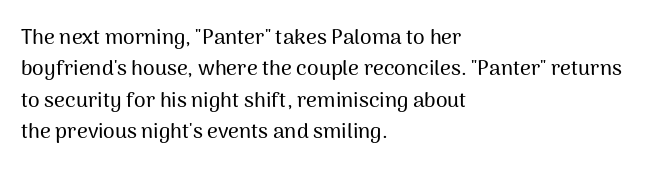
{"italic": "no", "underline": "no", "align": "left", "line_spacing": "normal", "line_spacing_ratio": 1.5, "letter_spacing": "normal", "letter_spacing_em": 0.0, "glyph_px": 21}
